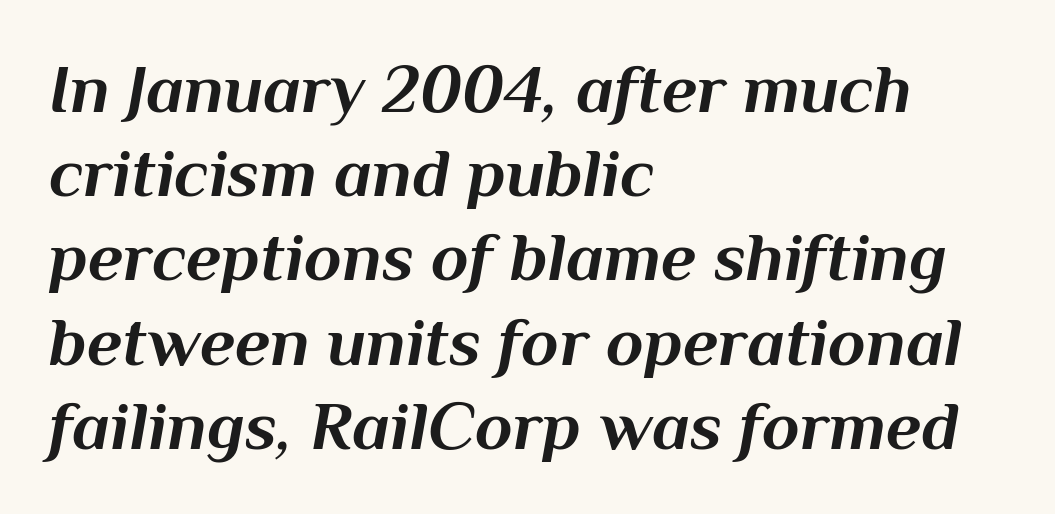
The image shows 69 px bold type, italic (leaning right); set left-aligned, line spacing 1.22x, normal letter spacing, not underlined; medium stroke contrast and a medium x-height.
